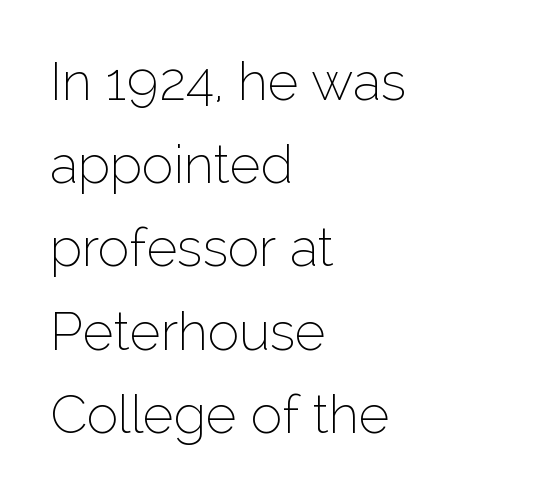
Q: Is the text bold? A: No.
Q: Is the text italic (slanted)? A: No, it is upright.
Q: Is the typeface a serif or a sans-serif typeface? A: Sans-serif.
Q: Is the text underlined? A: No.
Q: How is the paragraph aligned? A: Left-aligned.
Q: Is the spacing between letters normal or unusually wide? A: Normal.
Q: Is the spacing between lines tight, normal or loose? A: Normal.
Q: Width (condensed, normal, or wide)? A: Normal.
Q: Stroke contrast? A: Low.
Q: x-height? A: Medium.
Q: Monospaced? A: No.
